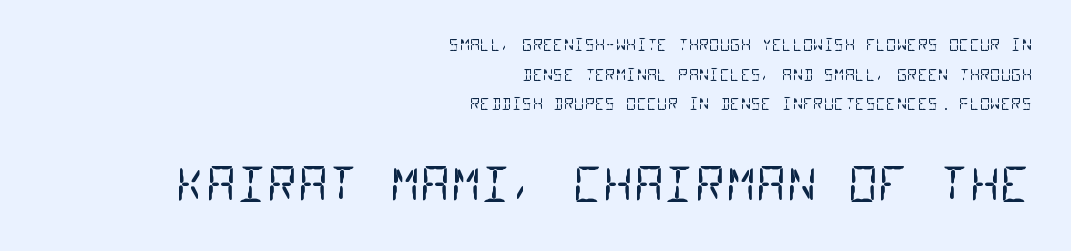
Q: Is the text bold? A: No.
Q: Is the typeface a serif or a sans-serif typeface? A: Sans-serif.
Q: Is the text underlined? A: No.
Q: How is the paragraph aligned? A: Right-aligned.
Q: Is the spacing between letters normal or unusually wide? A: Normal.
Q: Which block of text is set in a larger size, the first (top) or the second (bottom)? A: The second (bottom) one.
Q: Width (condensed, normal, or wide)? A: Condensed.
Q: Stroke contrast? A: Low.
Q: x-height? A: Large.
Q: Monospaced? A: Yes.
